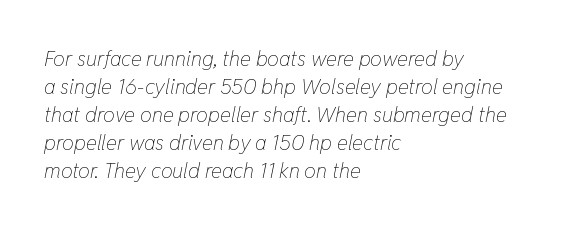
Q: Is the text bold? A: No.
Q: Is the text italic (slanted)? A: Yes, it leans right by about 11 degrees.
Q: Is the text underlined? A: No.
Q: How is the paragraph aligned? A: Left-aligned.
Q: Is the spacing between letters normal or unusually wide? A: Normal.
Q: Is the spacing between lines tight, normal or loose? A: Normal.
